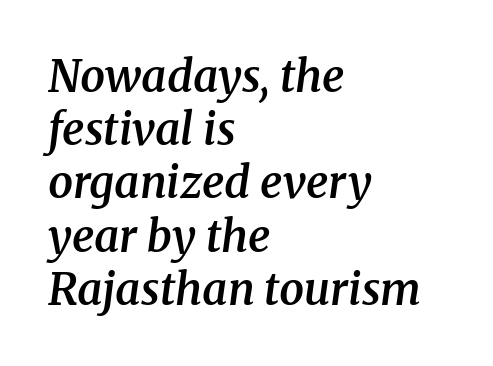
The sample has been set in demibold, a notch under bold. Line beginnings align vertically; line endings do not. Proportional: the letters do not fall into vertical columns. Inter-character spacing is left at the font's built-in metrics. Descenders are the only things crossing below the line.
